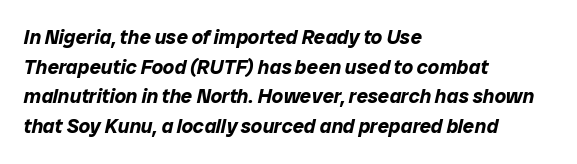
Q: Is the text bold? A: Yes.
Q: Is the text italic (slanted)? A: Yes, it leans right by about 12 degrees.
Q: Is the text underlined? A: No.
Q: How is the paragraph aligned? A: Left-aligned.
Q: Is the spacing between letters normal or unusually wide? A: Normal.
Q: Is the spacing between lines tight, normal or loose? A: Normal.
